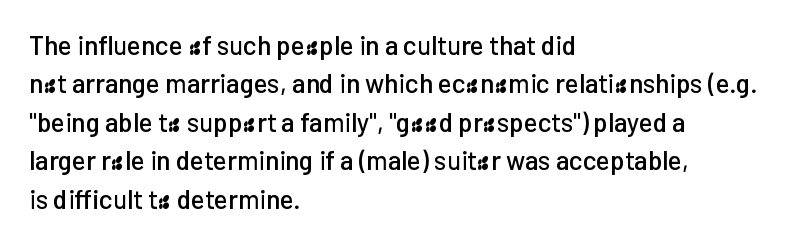
{"italic": "no", "underline": "no", "align": "left", "line_spacing": "normal", "line_spacing_ratio": 1.48, "letter_spacing": "normal", "letter_spacing_em": 0.0, "glyph_px": 26}
